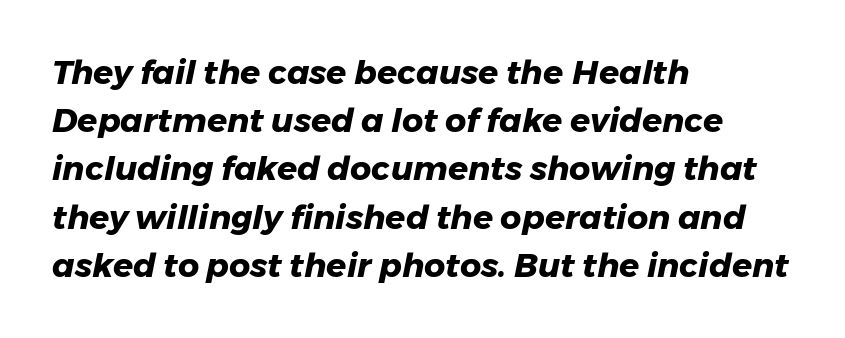
The image shows 33 px heavy type, italic (leaning right); set left-aligned, normal line spacing (1.46x), normal letter spacing, not underlined; low stroke contrast and a medium x-height.
